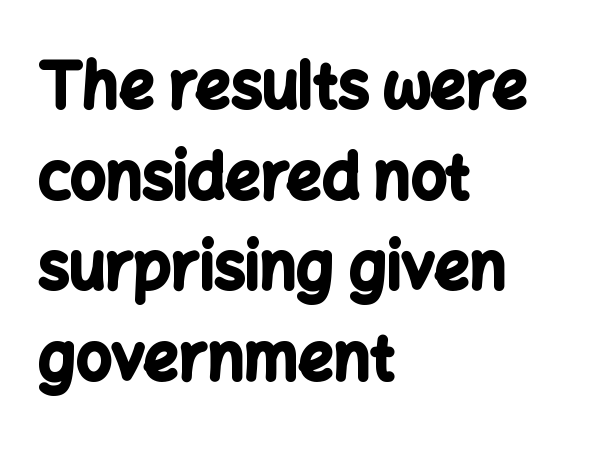
The image shows 62 px bold sans-serif type, upright; set left-aligned, normal line spacing (1.46x), normal letter spacing, not underlined; low stroke contrast and a medium x-height.
